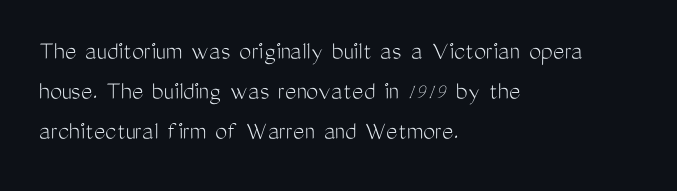
The paragraph shown leans on its left margin. Has an underline been added? It has not. The font's upright variant was chosen for this text. The cut favours lightness, reaching ordinary text weight at its darkest.
